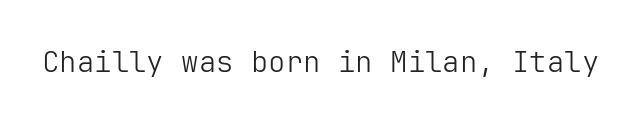
Italic: no, the glyphs are upright roman. Words appear dense and cohesive because spacing is normal. The space directly below the letters is spotless. These glyphs show unthickened strokes, regular width or finer. The letters carry no serifs — their stems end cleanly without finishing strokes.
